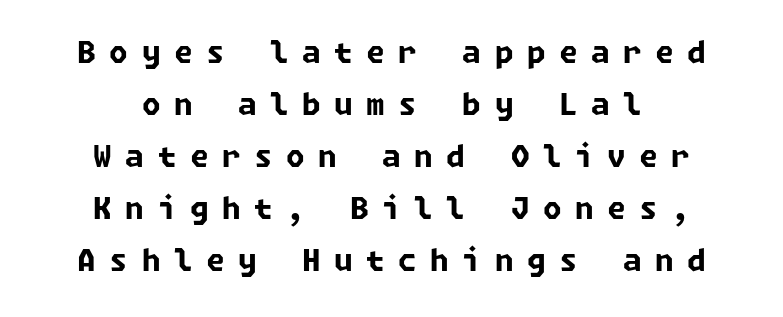
The image shows 30 px bold sans-serif type; set centered, line spacing 1.73x, unusually wide letter spacing (+0.45 em), not underlined; low stroke contrast and a medium x-height.
